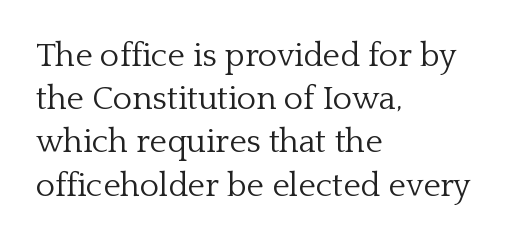
{"serif": "yes", "italic": "no", "bold": "no", "weight": "light", "width": "normal", "stroke_contrast": "low", "x_height": "medium", "monospaced": "no", "underline": "no", "align": "left", "line_spacing": "normal", "line_spacing_ratio": 1.31, "letter_spacing": "normal", "letter_spacing_em": 0.0, "glyph_px": 33}
